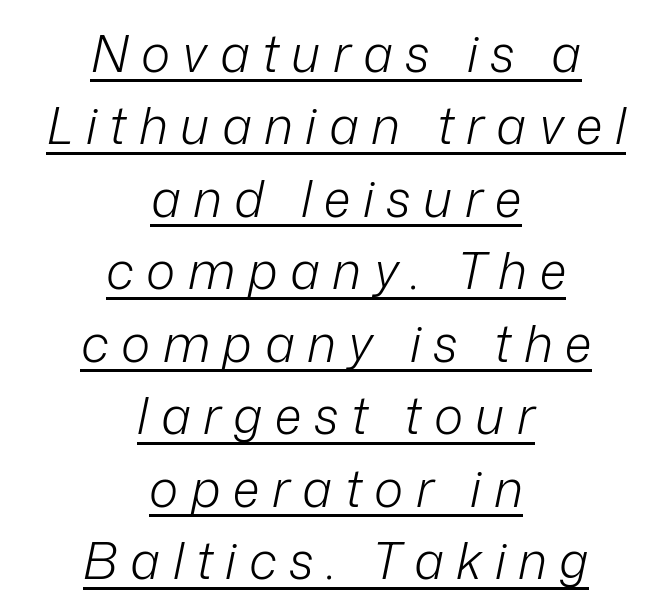
The image shows 50 px light type, italic (leaning right); set centered, normal line spacing (1.45x), unusually wide letter spacing (+0.25 em), underlined; low stroke contrast and a medium x-height.
